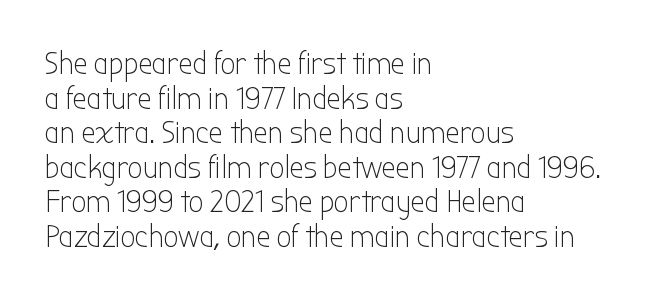
Q: Is the text bold? A: No.
Q: Is the text italic (slanted)? A: No, it is upright.
Q: Is the typeface a serif or a sans-serif typeface? A: Sans-serif.
Q: Is the text underlined? A: No.
Q: How is the paragraph aligned? A: Left-aligned.
Q: Is the spacing between letters normal or unusually wide? A: Normal.
Q: Is the spacing between lines tight, normal or loose? A: Tight.
Q: Width (condensed, normal, or wide)? A: Condensed.
Q: Stroke contrast? A: Low.
Q: x-height? A: Medium.
Q: Monospaced? A: No.
